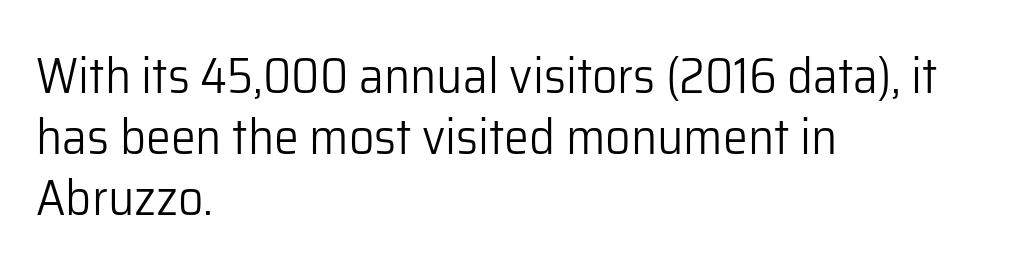
The image shows 50 px light sans-serif type, upright; set left-aligned, line spacing 1.22x, normal letter spacing, not underlined; low stroke contrast and a medium x-height.
